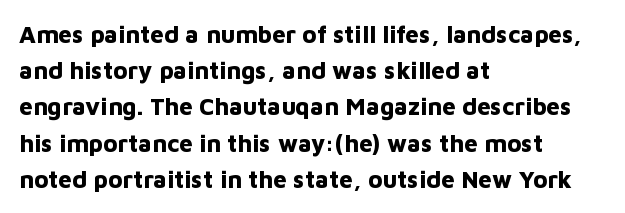
Q: Is the text bold? A: Yes.
Q: Is the text italic (slanted)? A: No, it is upright.
Q: Is the text underlined? A: No.
Q: How is the paragraph aligned? A: Left-aligned.
Q: Is the spacing between letters normal or unusually wide? A: Normal.
Q: Is the spacing between lines tight, normal or loose? A: Normal.
